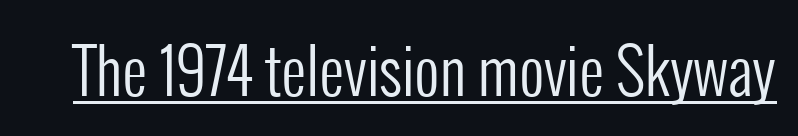
The image shows 62 px regular-weight, condensed sans-serif type, upright; set normal letter spacing, underlined; low stroke contrast and a medium x-height.
